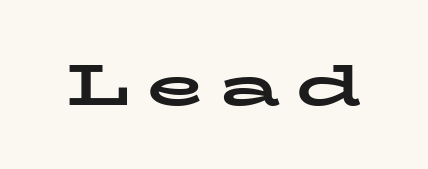
{"serif": "yes", "italic": "no", "bold": "yes", "weight": "bold", "width": "wide", "stroke_contrast": "low", "x_height": "medium", "monospaced": "no", "underline": "no", "letter_spacing": "wide", "letter_spacing_em": 0.28, "glyph_px": 58}
